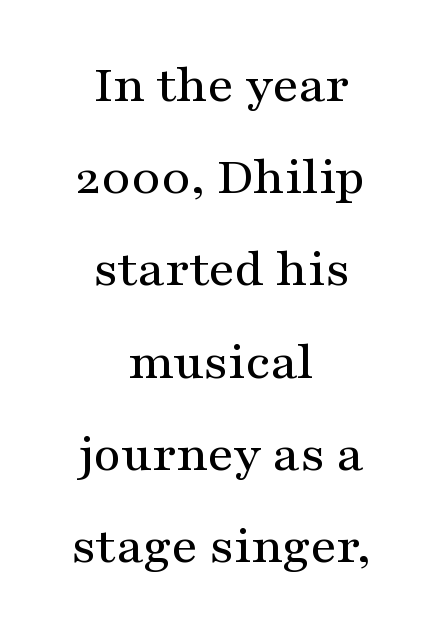
The image shows 53 px wide serif type, upright; set centered, line spacing 1.74x, normal letter spacing, not underlined; medium stroke contrast and a medium x-height.
